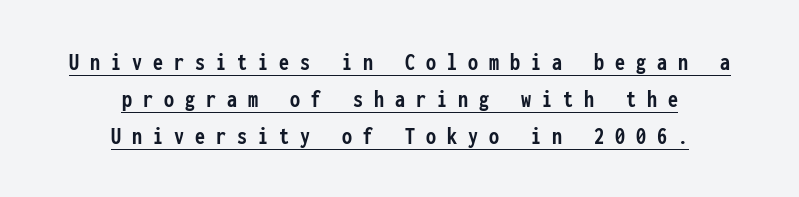
The image shows 25 px bold type, upright; set centered, normal line spacing (1.48x), unusually wide letter spacing (+0.44 em), underlined.
